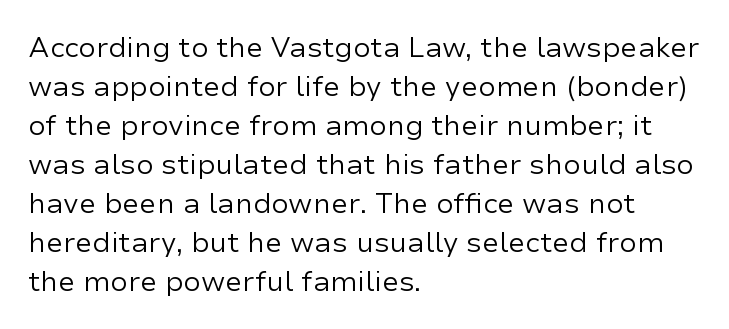
The image shows 28 px regular-weight sans-serif type, upright; set left-aligned, normal line spacing (1.39x), normal letter spacing, not underlined; low stroke contrast and a medium x-height.
